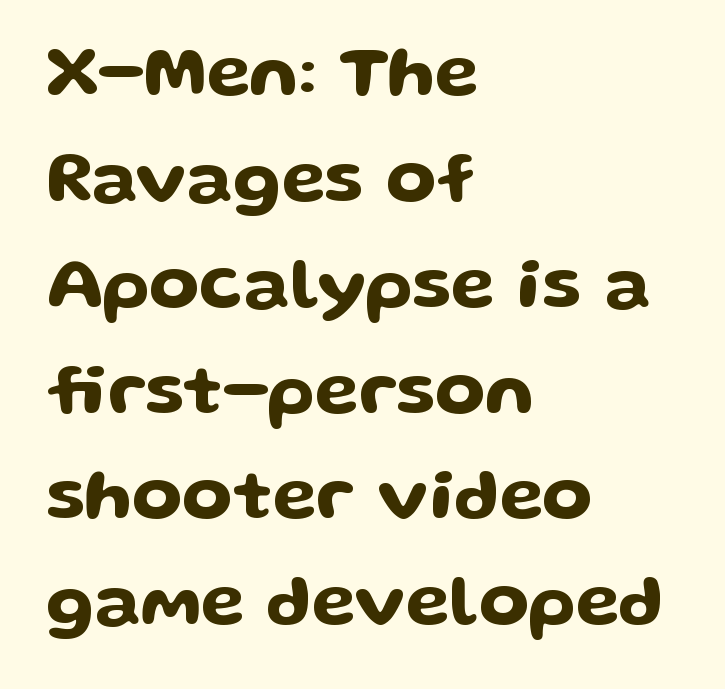
The image shows 72 px wide sans-serif type, upright; set left-aligned, normal line spacing (1.47x), normal letter spacing, not underlined; low stroke contrast and a medium x-height.
